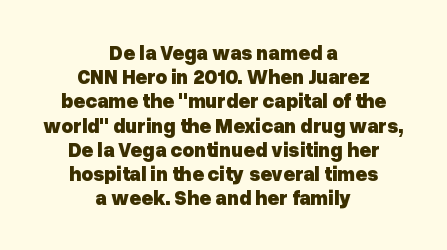
The image shows 20 px bold type, upright; set centered, line spacing 1.21x, normal letter spacing, not underlined.
